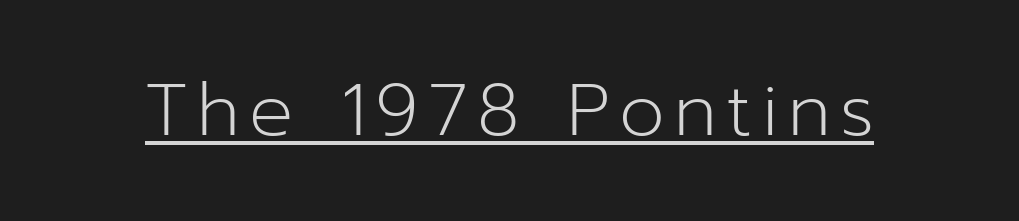
{"serif": "no", "italic": "no", "bold": "no", "weight": "light", "width": "normal", "stroke_contrast": "low", "x_height": "medium", "monospaced": "no", "underline": "yes", "glyph_px": 73}
